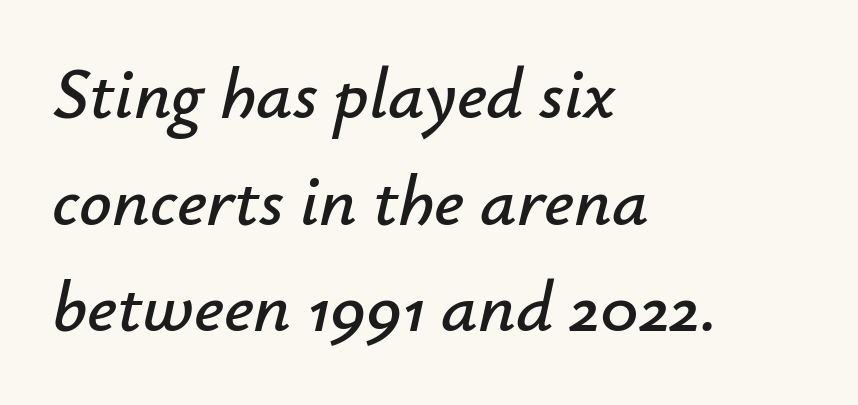
The image shows 72 px text type, italic (leaning right); set left-aligned, normal line spacing (1.48x), normal letter spacing, not underlined; low stroke contrast and a small x-height.
